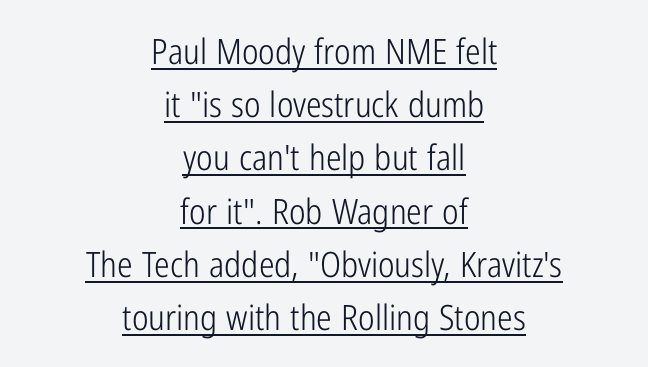
The image shows 35 px light, condensed sans-serif type, upright; set centered, normal line spacing (1.52x), normal letter spacing, underlined; low stroke contrast and a medium x-height.
